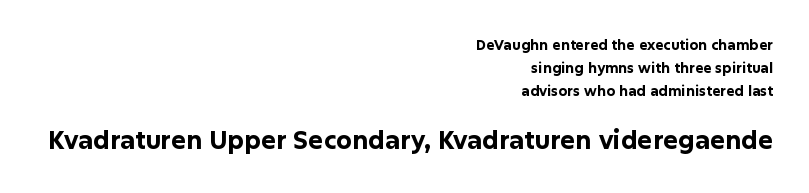
This rendering uses right alignment, leaving the left contour irregular. The baseline area is clear. Each word holds together tightly as a unit, with standard inter-letter gaps. The line-height multiplier appears to be the usual default.
